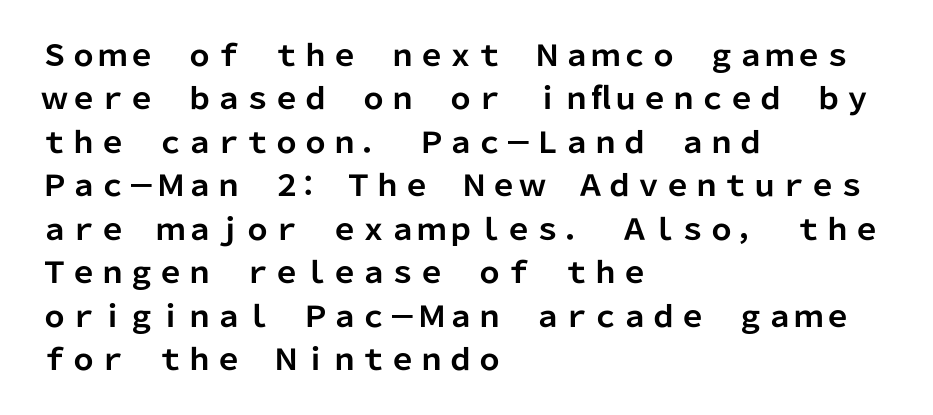
Q: Is the text bold? A: Yes.
Q: Is the text italic (slanted)? A: No, it is upright.
Q: Is the typeface a serif or a sans-serif typeface? A: Sans-serif.
Q: Is the text underlined? A: No.
Q: How is the paragraph aligned? A: Left-aligned.
Q: Is the spacing between letters normal or unusually wide? A: Normal.
Q: Is the spacing between lines tight, normal or loose? A: Normal.
Q: Width (condensed, normal, or wide)? A: Normal.
Q: Stroke contrast? A: Low.
Q: x-height? A: Medium.
Q: Monospaced? A: No.
